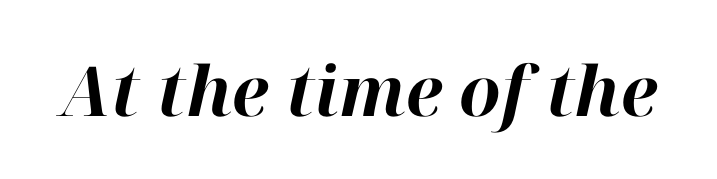
{"italic": "yes", "lean": "right", "slant_degrees": 12, "bold": "yes", "weight": "bold", "width": "normal", "stroke_contrast": "high", "x_height": "medium", "monospaced": "no", "underline": "no", "letter_spacing": "normal", "letter_spacing_em": 0.0, "glyph_px": 69}
